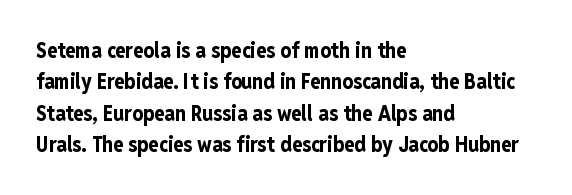
The passage shown is emphatically bold. The specimen reads as upright at a glance. Alignment: flush left. What stands out about the letter spacing? Nothing — it is the standard amount. The block of text has a typical density, with ordinary space between rows. The words here are not underlined.
